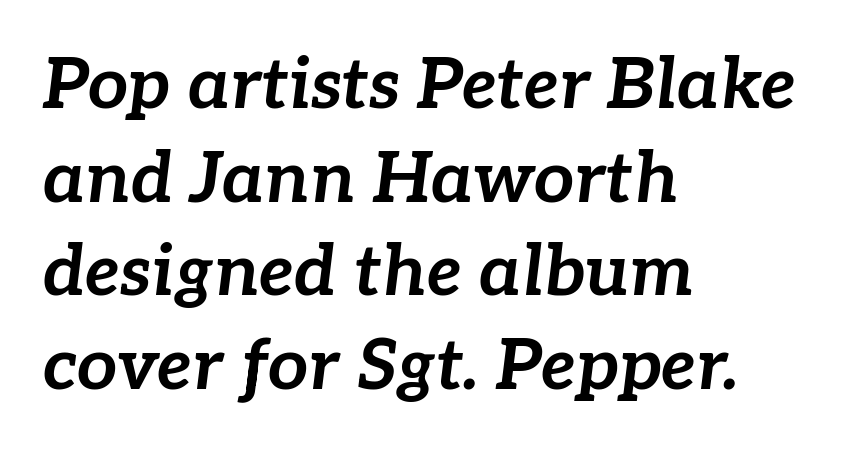
Q: Is the text bold? A: Yes.
Q: Is the text italic (slanted)? A: Yes, it leans right by about 7 degrees.
Q: Is the text underlined? A: No.
Q: How is the paragraph aligned? A: Left-aligned.
Q: Is the spacing between letters normal or unusually wide? A: Normal.
Q: Is the spacing between lines tight, normal or loose? A: Normal.
Q: Width (condensed, normal, or wide)? A: Normal.
Q: Stroke contrast? A: Low.
Q: x-height? A: Medium.
Q: Monospaced? A: No.
